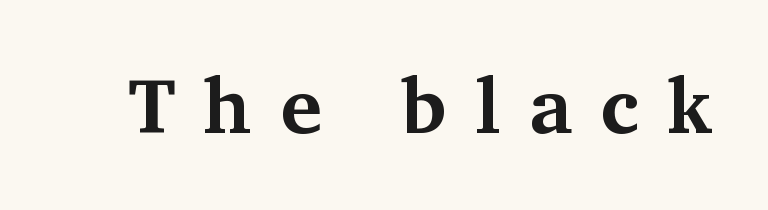
The image shows 78 px bold serif type, upright; set unusually wide letter spacing (+0.36 em), not underlined; medium stroke contrast and a medium x-height.
